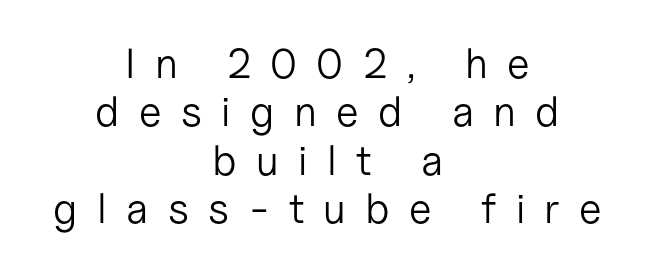
Q: Is the text bold? A: No.
Q: Is the text italic (slanted)? A: No, it is upright.
Q: Is the typeface a serif or a sans-serif typeface? A: Sans-serif.
Q: Is the text underlined? A: No.
Q: How is the paragraph aligned? A: Centered.
Q: Is the spacing between letters normal or unusually wide? A: Unusually wide.
Q: Is the spacing between lines tight, normal or loose? A: Tight.
Q: Width (condensed, normal, or wide)? A: Normal.
Q: Stroke contrast? A: Low.
Q: x-height? A: Medium.
Q: Monospaced? A: No.
